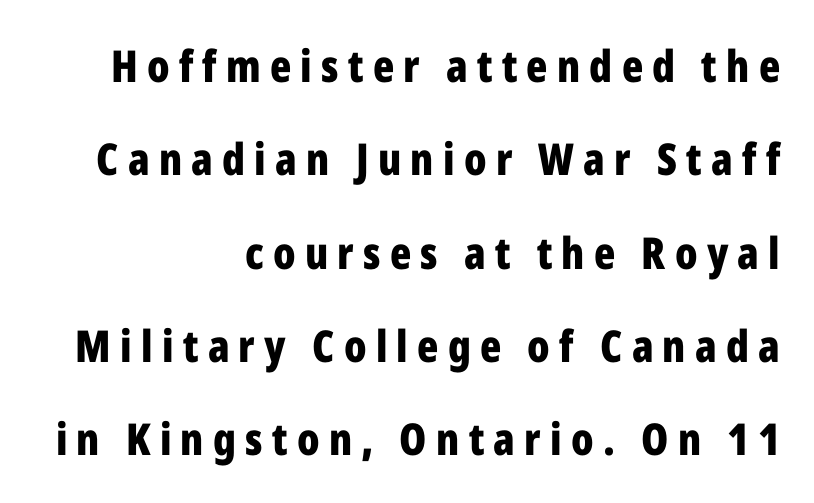
Q: Is the text bold? A: Yes.
Q: Is the text italic (slanted)? A: No, it is upright.
Q: Is the typeface a serif or a sans-serif typeface? A: Sans-serif.
Q: Is the text underlined? A: No.
Q: How is the paragraph aligned? A: Right-aligned.
Q: Is the spacing between letters normal or unusually wide? A: Unusually wide.
Q: Is the spacing between lines tight, normal or loose? A: Loose.
Q: Width (condensed, normal, or wide)? A: Condensed.
Q: Stroke contrast? A: Low.
Q: x-height? A: Medium.
Q: Monospaced? A: No.
